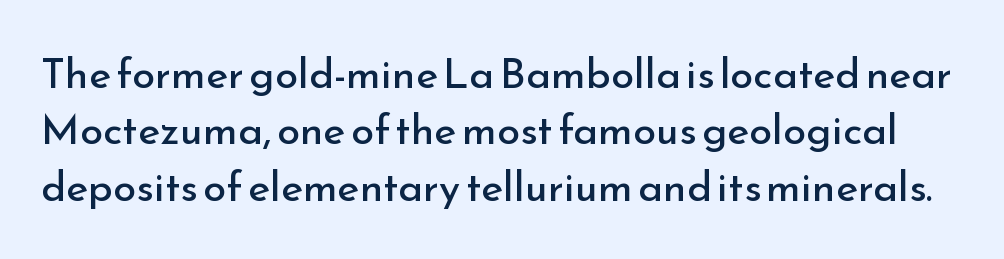
Q: Is the text bold? A: No.
Q: Is the text italic (slanted)? A: No, it is upright.
Q: Is the typeface a serif or a sans-serif typeface? A: Sans-serif.
Q: Is the text underlined? A: No.
Q: Is the spacing between letters normal or unusually wide? A: Normal.
Q: Is the spacing between lines tight, normal or loose? A: Normal.
Q: Width (condensed, normal, or wide)? A: Normal.
Q: Stroke contrast? A: Low.
Q: x-height? A: Small.
Q: Monospaced? A: No.
